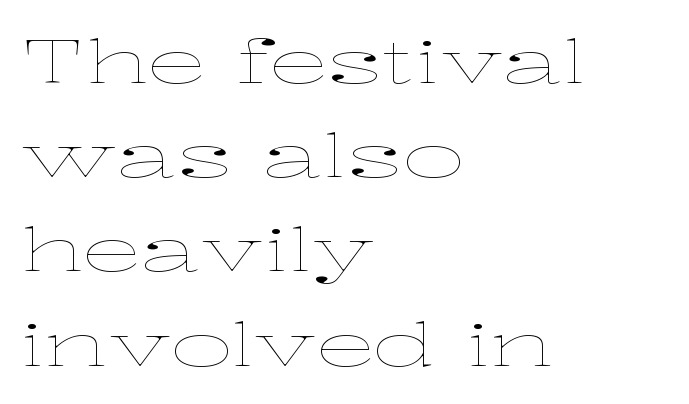
{"italic": "no", "bold": "no", "weight": "thin", "width": "wide", "stroke_contrast": "low", "x_height": "medium", "monospaced": "no", "underline": "no", "align": "left", "line_spacing": "normal", "line_spacing_ratio": 1.57, "letter_spacing": "normal", "letter_spacing_em": 0.0, "glyph_px": 60}
